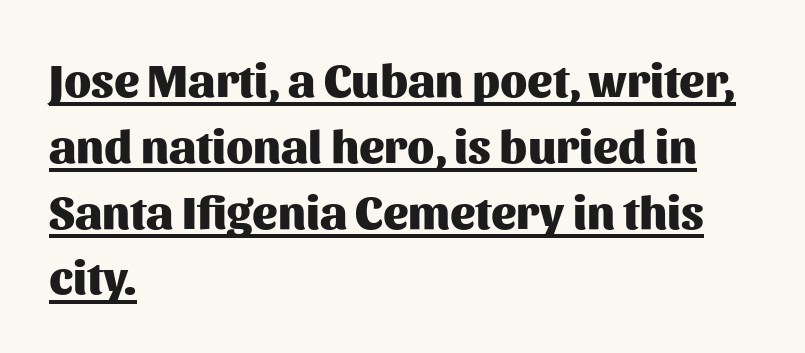
Q: Is the text bold? A: Yes.
Q: Is the text italic (slanted)? A: No, it is upright.
Q: Is the typeface a serif or a sans-serif typeface? A: Sans-serif.
Q: Is the text underlined? A: Yes.
Q: How is the paragraph aligned? A: Left-aligned.
Q: Is the spacing between letters normal or unusually wide? A: Normal.
Q: Is the spacing between lines tight, normal or loose? A: Normal.
Q: Width (condensed, normal, or wide)? A: Normal.
Q: Stroke contrast? A: Medium.
Q: x-height? A: Medium.
Q: Monospaced? A: No.
